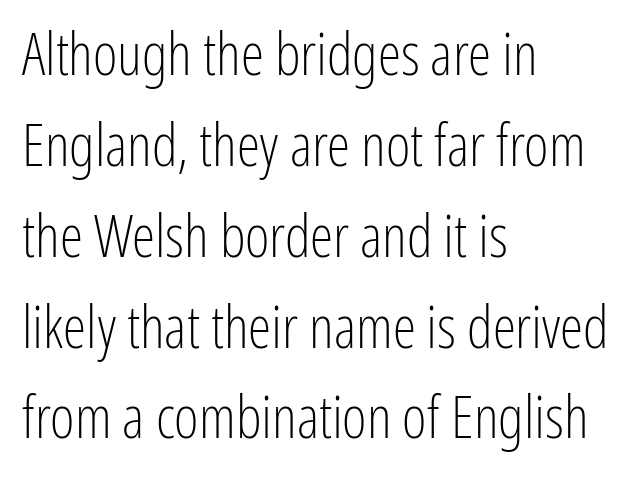
{"serif": "no", "italic": "no", "bold": "no", "weight": "light", "width": "condensed", "stroke_contrast": "low", "x_height": "medium", "monospaced": "no", "underline": "no", "align": "left", "line_spacing": "normal", "line_spacing_ratio": 1.54, "letter_spacing": "normal", "letter_spacing_em": 0.0, "glyph_px": 59}
